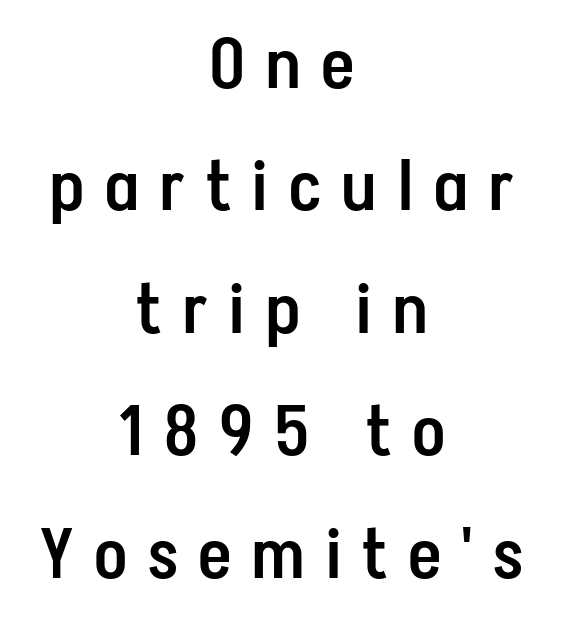
{"serif": "no", "italic": "no", "bold": "semi", "weight": "semibold", "width": "condensed", "stroke_contrast": "low", "x_height": "medium", "monospaced": "no", "underline": "no", "align": "center", "line_spacing_ratio": 1.75, "letter_spacing": "wide", "letter_spacing_em": 0.31, "glyph_px": 70}
